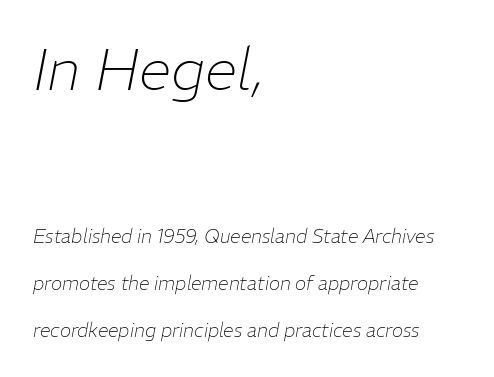
{"italic": "yes", "lean": "right", "slant_degrees": 11, "bold": "no", "weight": "thin", "width": "normal", "stroke_contrast": "low", "x_height": "medium", "monospaced": "no", "underline": "no", "align": "left", "line_spacing": "loose", "line_spacing_ratio": 2.49, "letter_spacing": "normal", "letter_spacing_em": 0.0, "larger_block": "first", "size_ratio": 3.05, "glyph_px": 58}
